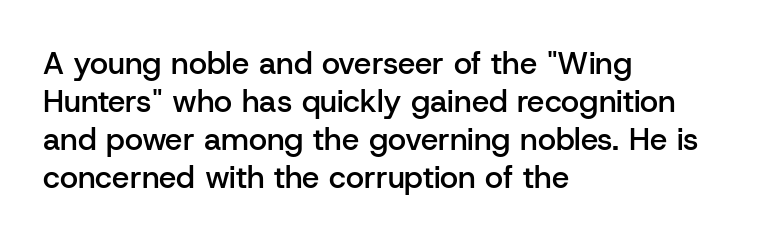
The image shows 31 px semibold sans-serif type, upright; set left-aligned, line spacing 1.23x, normal letter spacing, not underlined; low stroke contrast and a medium x-height.
